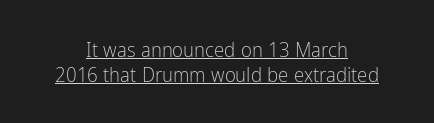
Stems and bowls with no extra thickness — not bold. The rendering keeps characters at their native spacing. Designer's note — italics off, roman on. The rendering positions every line midway between the sides. Glance below the letters and you will spot a drawn line.
